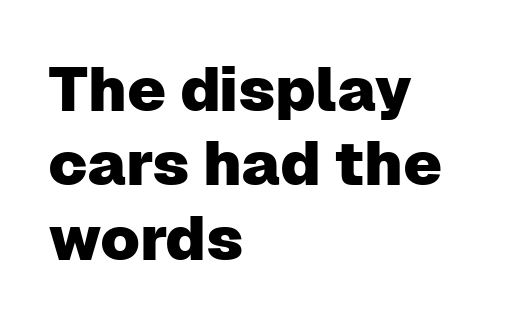
The gaps between neighbouring characters are ordinary and unremarkable. The lettering holds an erect, upright posture throughout. The strip under each line holds only bare page. The type family on display is of the sans-serif kind. Casual observation: everything's shoved over to the left.
